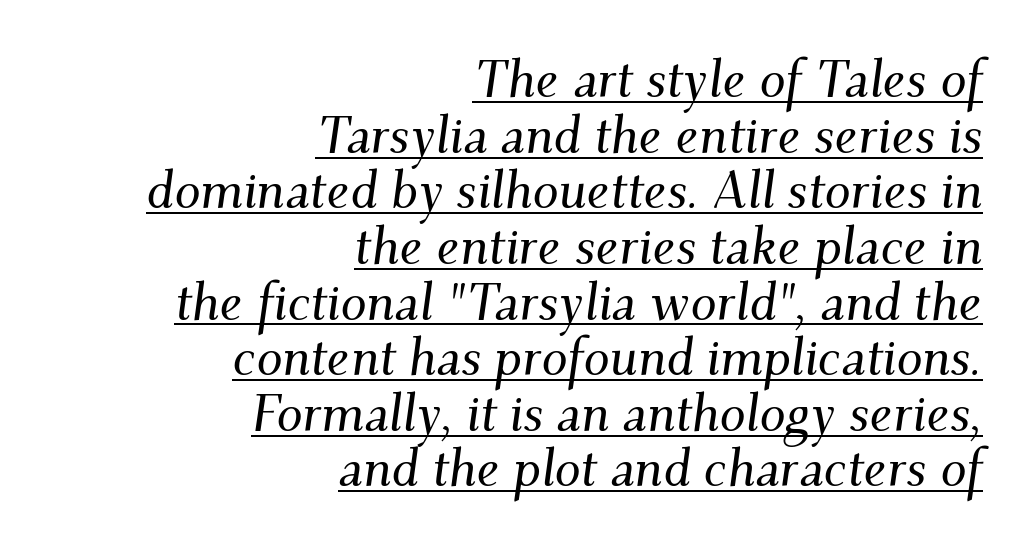
{"serif": "yes", "italic": "yes", "lean": "right", "slant_degrees": 9, "width": "normal", "stroke_contrast": "medium", "x_height": "small", "monospaced": "no", "underline": "yes", "align": "right", "line_spacing": "tight", "line_spacing_ratio": 1.07, "letter_spacing": "normal", "letter_spacing_em": 0.0, "glyph_px": 52}
